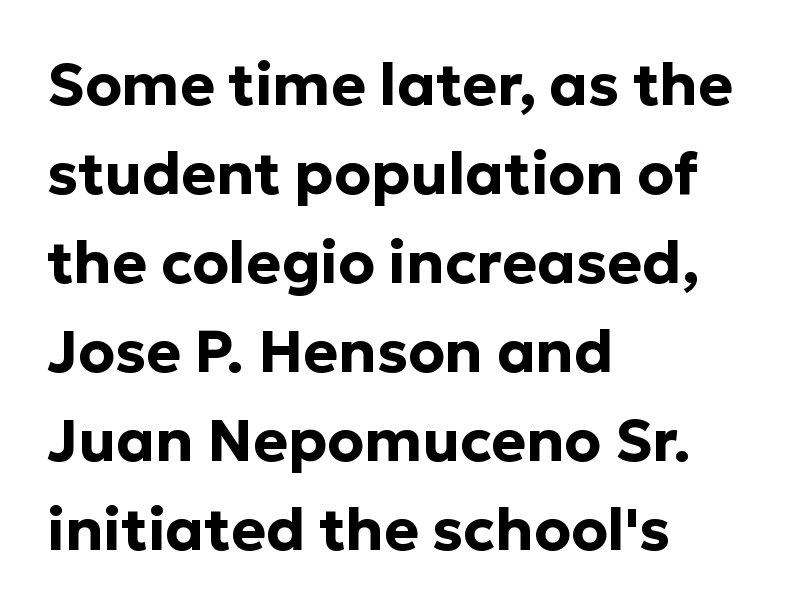
{"serif": "no", "italic": "no", "bold": "yes", "weight": "bold", "width": "normal", "stroke_contrast": "low", "x_height": "medium", "monospaced": "no", "underline": "no", "align": "left", "line_spacing": "normal", "line_spacing_ratio": 1.51, "letter_spacing": "normal", "letter_spacing_em": 0.0, "glyph_px": 59}
